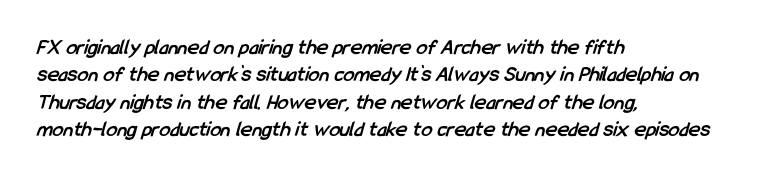
Does extra space separate the letters? No, they use regular spacing. Stroke thickness is high; the sample reads as a true bold. The paragraph shown leans on its left margin. This rendering features lettering with no underline.
